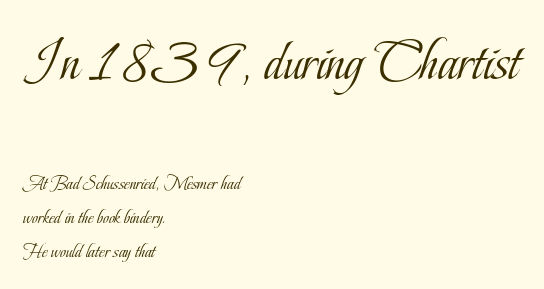
The rendering anchors every line to the left-hand side. Tracking value appears to be zero — textbook default spacing. The letters carry serifs — small finishing strokes at the ends of their stems.
